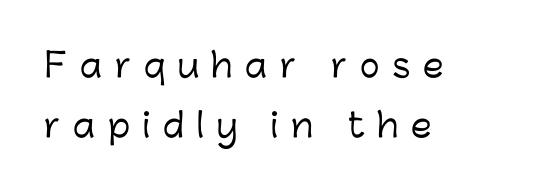
The image shows 33 px sans-serif type, upright; set left-aligned, line spacing 1.83x, unusually wide letter spacing (+0.39 em), not underlined; low stroke contrast and a medium x-height.
